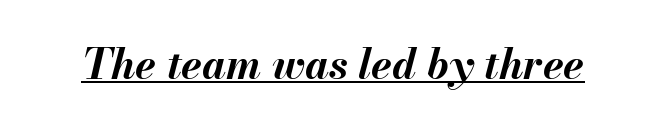
The image shows 42 px bold type, italic (leaning right); set normal letter spacing, underlined; medium stroke contrast and a small x-height.
